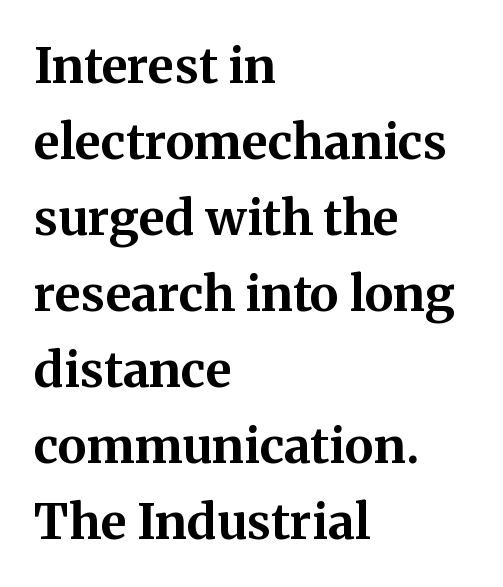
The rendering uses natural spacing where letterforms have individual widths. Every character sits straight up, as roman type does. The face used here has the dense, thick strokes of a bold. Honestly, the row spacing looks completely unremarkable. The rendering shows small feet on the letterforms — a serif design. Tracking value appears to be zero — textbook default spacing.
